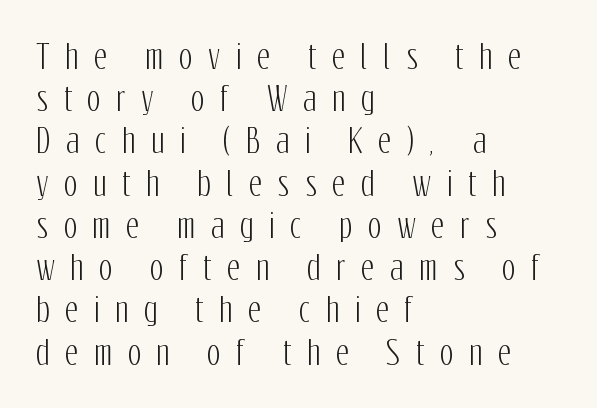
Q: Is the text italic (slanted)? A: No, it is upright.
Q: Is the typeface a serif or a sans-serif typeface? A: Sans-serif.
Q: Is the text underlined? A: No.
Q: How is the paragraph aligned? A: Left-aligned.
Q: Is the spacing between letters normal or unusually wide? A: Unusually wide.
Q: Is the spacing between lines tight, normal or loose? A: Normal.
Q: Width (condensed, normal, or wide)? A: Condensed.
Q: Stroke contrast? A: Low.
Q: x-height? A: Medium.
Q: Monospaced? A: No.
